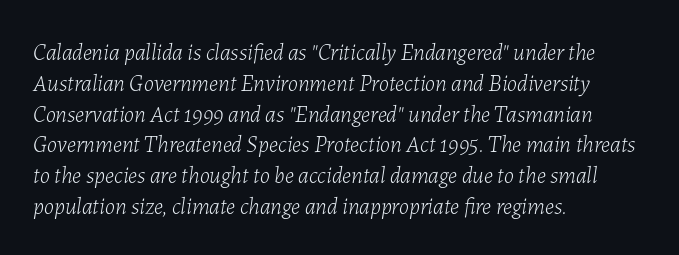
Q: Is the text bold? A: No.
Q: Is the text italic (slanted)? A: Yes, it leans right by about 7 degrees.
Q: Is the text underlined? A: No.
Q: How is the paragraph aligned? A: Left-aligned.
Q: Is the spacing between letters normal or unusually wide? A: Normal.
Q: Is the spacing between lines tight, normal or loose? A: Normal.
